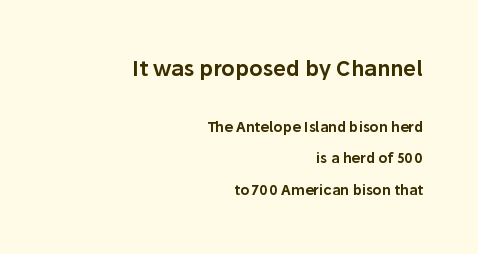
Size hierarchy here favors the leading block over the trailing one. Decoration check: the copy has no underline. The typography opts for an upright posture over an oblique one. These lines stack with their right ends in a neat column.
